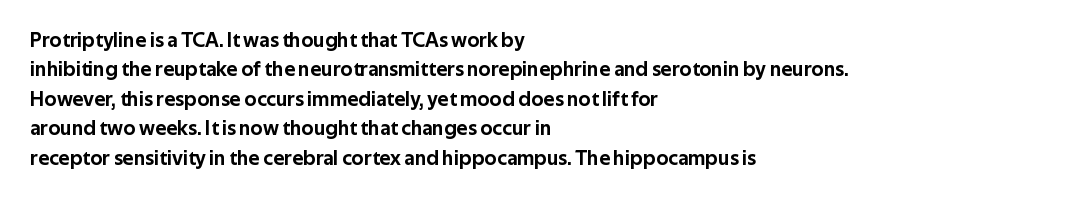
{"italic": "no", "underline": "no", "align": "left", "line_spacing": "normal", "line_spacing_ratio": 1.4, "letter_spacing": "normal", "letter_spacing_em": 0.0, "glyph_px": 21}
